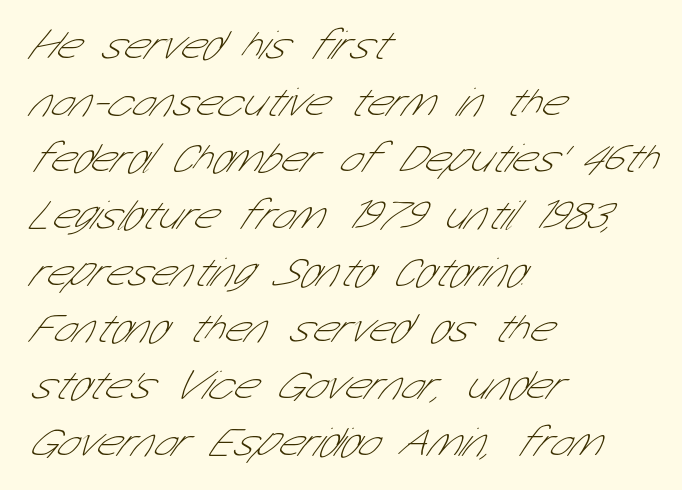
The image shows 42 px thin, condensed sans-serif type; set left-aligned, normal line spacing (1.35x), normal letter spacing, not underlined; low stroke contrast and a medium x-height.
